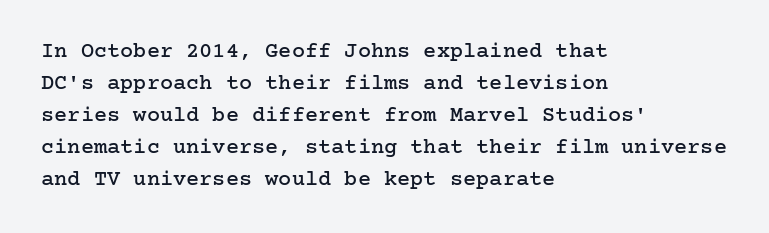
Q: Is the text italic (slanted)? A: No, it is upright.
Q: Is the text underlined? A: No.
Q: How is the paragraph aligned? A: Left-aligned.
Q: Is the spacing between letters normal or unusually wide? A: Normal.
Q: Is the spacing between lines tight, normal or loose? A: Normal.
